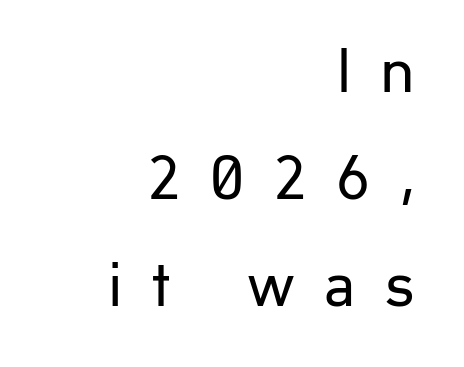
The font's upright variant was chosen for this text. The typesetting does not lean heavy: it is not bold. The block of text has a typical density, with ordinary space between rows. Does the copy run flush right? Yes — the right margin is perfectly even. The glyphs are unaccompanied by any horizontal stroke below them.
